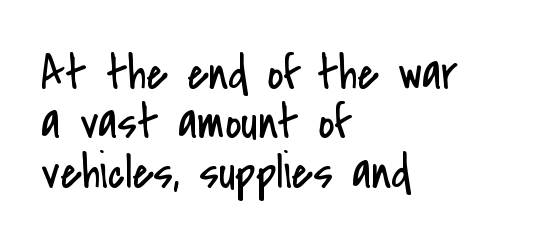
Each row of text sits above clean, open space. The weight tops out at a normal text grade. Observe the absence of serifs on each vertical stroke in this sample. Regarding leading, the lines here are crowded together. The paragraph shown leans on its left margin.
